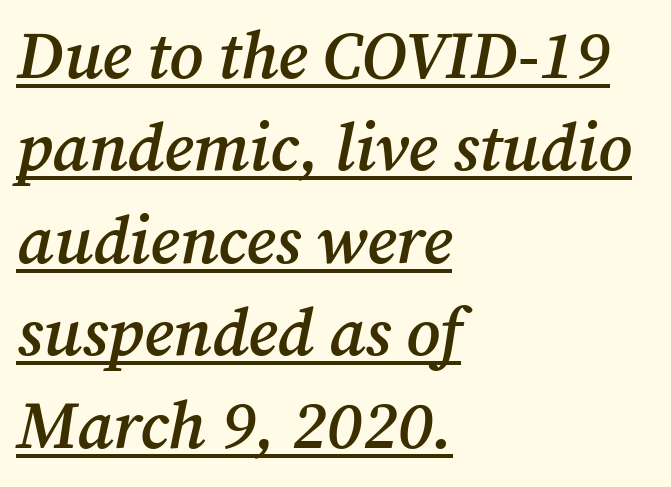
Caption: lettering with a line underneath. The type family on display is of the serif kind. The space between consecutive lines is moderate. The rendering keeps characters at their native spacing. Notice how the stems are inclined rather than vertical — that's the hallmark of italics.
